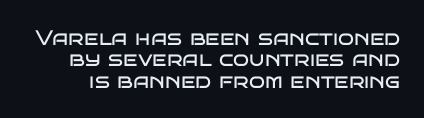
The image shows 21 px text type, upright; set tight line spacing (1.02x), normal letter spacing, not underlined.
